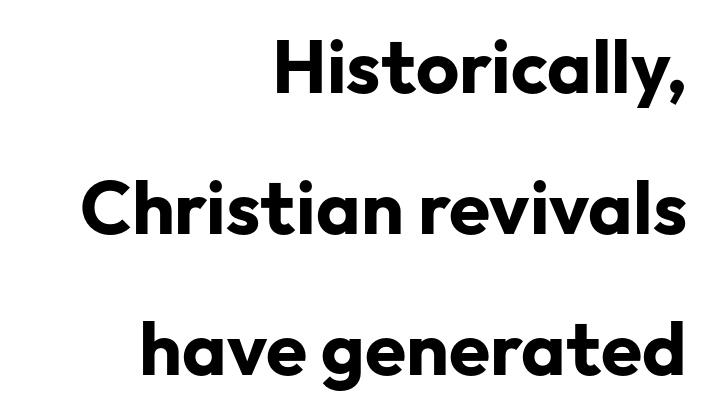
Spacing verdict: proportional, widths tailored to each character. Inter-character spacing is left at the font's built-in metrics. The glyphs are unaccompanied by any horizontal stroke below them. Does the weight exceed regular? Yes, all the way to bold. Observe the absence of serifs on each vertical stroke in this sample.
